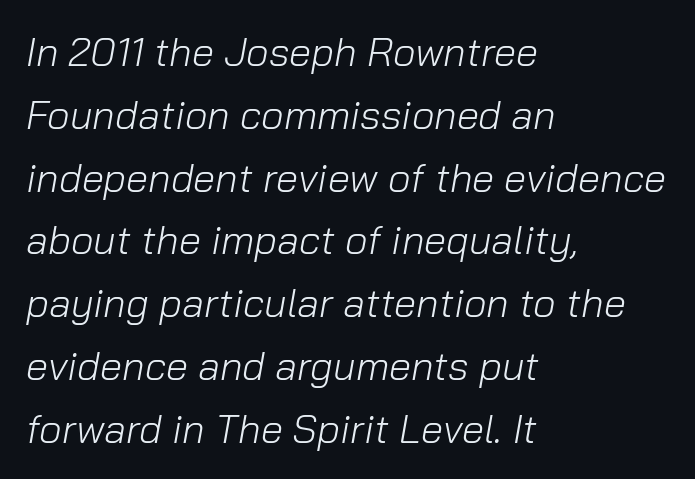
A typesetter would call this proportional, since set widths differ per character. Does extra space separate the letters? No, they use regular spacing. Stroke mass is kept to a normal reading level or below. Quick note: underline off. Line spacing here is normal.
